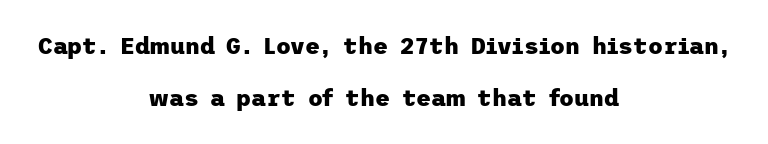
The paragraph shown floats in the horizontal middle. The baseline area is clear. Tracking here is standard; glyphs follow each other at the usual distance. Each glyph is drawn with heavy, bold strokes. The line-height multiplier appears high, well above default.
